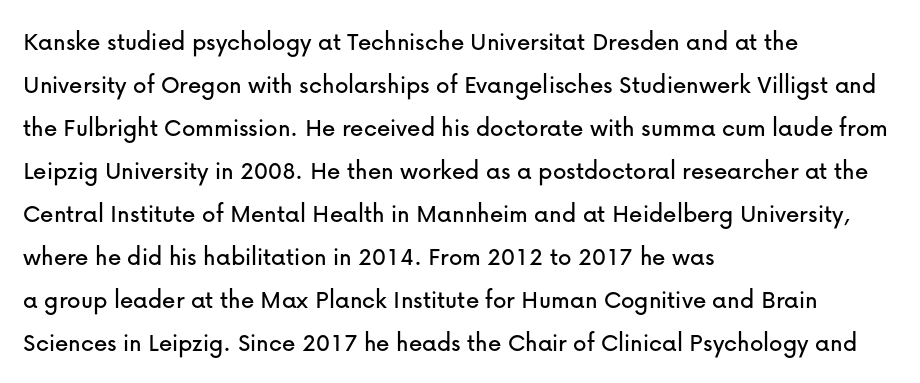
Notice how descenders clear the ascenders below comfortably — that's standard leading. Rendered with straight, roman letterforms. These lines keep a tight, regular rhythm from letter to letter. Only glyphs here, with clear space below each row. Line beginnings align vertically; line endings do not.
